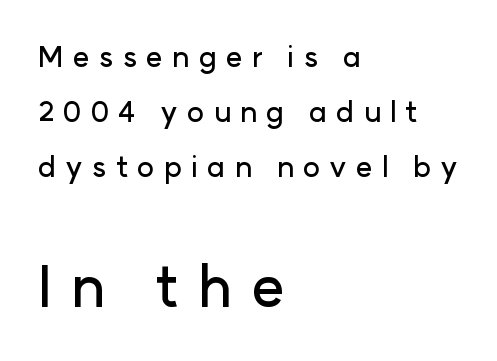
{"serif": "no", "italic": "no", "width": "normal", "stroke_contrast": "low", "x_height": "medium", "monospaced": "no", "underline": "no", "align": "left", "line_spacing_ratio": 1.89, "letter_spacing": "wide", "letter_spacing_em": 0.31, "larger_block": "second", "size_ratio": 2.0, "glyph_px": 58}
